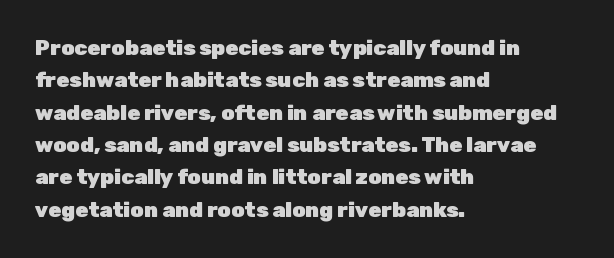
Q: Is the text bold? A: Yes.
Q: Is the text italic (slanted)? A: No, it is upright.
Q: Is the text underlined? A: No.
Q: How is the paragraph aligned? A: Left-aligned.
Q: Is the spacing between letters normal or unusually wide? A: Normal.
Q: Is the spacing between lines tight, normal or loose? A: Normal.
